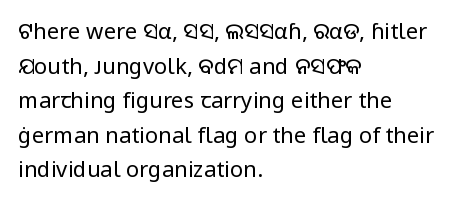
Which margin do the lines hug? The left one — the right edge is uneven. This is roman type, the default non-slanted kind. Summary of vertical rhythm: regular, with standard interline spacing. These glyphs show unthickened strokes, regular width or finer. The rendering keeps characters at their native spacing. The gap between lines stays unmarked.
